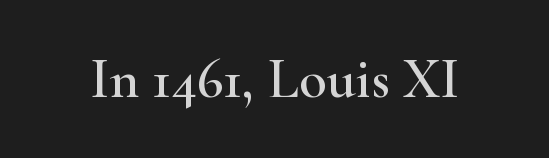
{"serif": "yes", "italic": "no", "width": "wide", "stroke_contrast": "high", "x_height": "small", "monospaced": "no", "underline": "no", "letter_spacing": "normal", "letter_spacing_em": 0.0, "glyph_px": 57}
